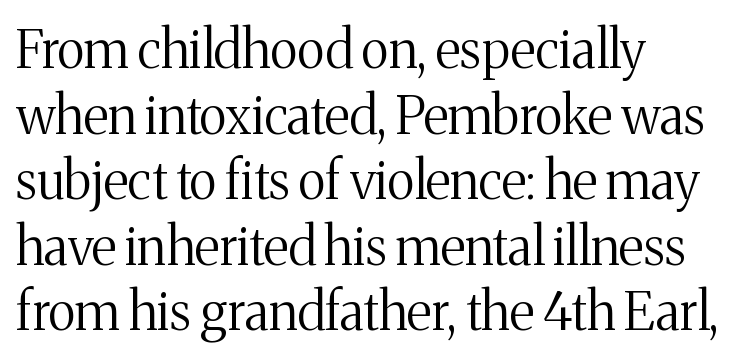
{"serif": "yes", "italic": "no", "bold": "no", "weight": "regular", "width": "normal", "stroke_contrast": "medium", "x_height": "medium", "monospaced": "no", "underline": "no", "align": "left", "line_spacing": "normal", "line_spacing_ratio": 1.26, "letter_spacing": "normal", "letter_spacing_em": 0.0, "glyph_px": 52}
